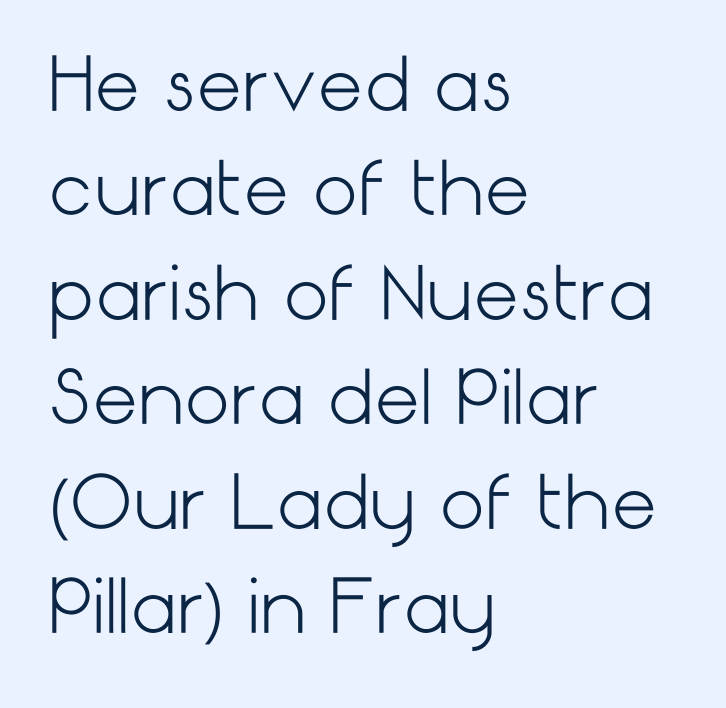
Underlining? Definitely not there. Style check: upright. Serif or sans? Sans — the stroke terminals are bare. The face used here is rendered with its standard letterfit. Is the type heavy? It reads as light-to-regular instead.
